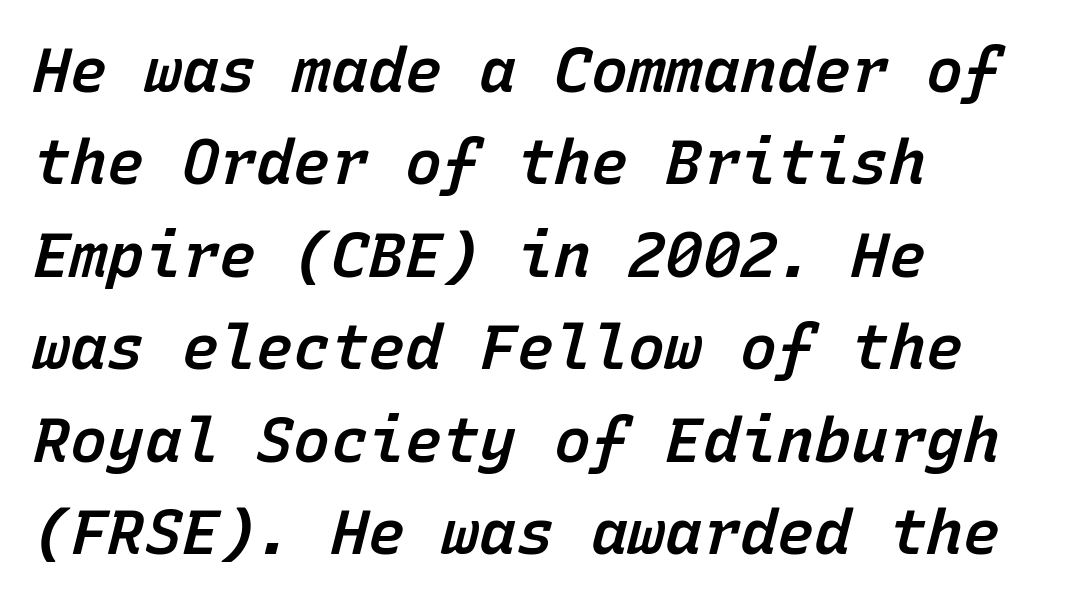
{"italic": "yes", "lean": "right", "slant_degrees": 15, "bold": "semi", "weight": "semibold", "width": "normal", "stroke_contrast": "low", "x_height": "medium", "monospaced": "yes", "underline": "no", "align": "left", "line_spacing": "normal", "line_spacing_ratio": 1.49, "letter_spacing": "normal", "letter_spacing_em": 0.0, "glyph_px": 62}
